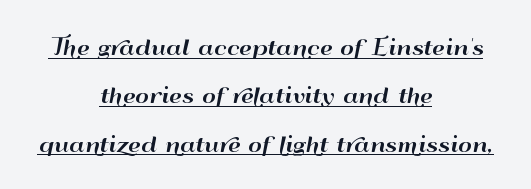
{"underline": "yes", "align": "center", "line_spacing": "loose", "line_spacing_ratio": 2.3, "letter_spacing": "normal", "letter_spacing_em": 0.0, "glyph_px": 21}
